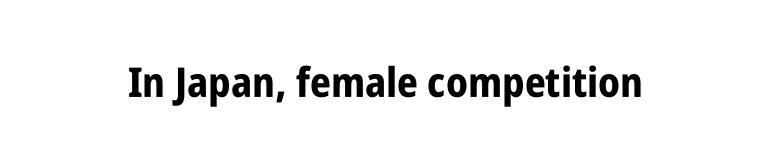
Notice how thick the strokes are: this is what a full bold looks like. The words here are not underlined. The face used here is proportionally spaced, like ordinary book or web type. No feet cap the strokes, marking this as sans-serif type. This sample uses an upright cut, with every glyph sitting square on the baseline.
